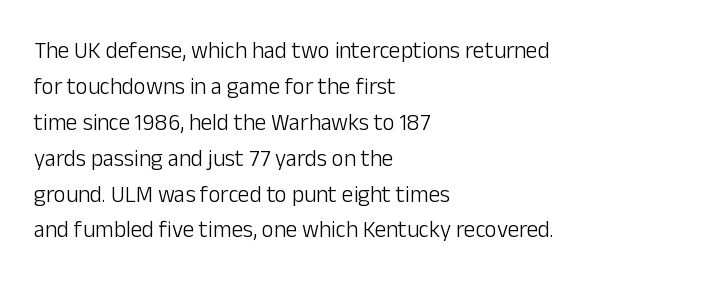
The foot of each line stays bare and open. It's the straight-up-and-down kind of type. The gaps between neighbouring characters are ordinary and unremarkable. A normal amount of white space separates one row of letters from the next. Typeset ragged right — the left edge is the straight one. Is the stroke heavy? The answer is a plain regular-or-lighter.
